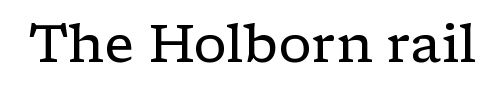
{"serif": "yes", "italic": "no", "bold": "no", "weight": "regular", "width": "wide", "stroke_contrast": "low", "x_height": "medium", "monospaced": "no", "underline": "no", "letter_spacing": "normal", "letter_spacing_em": 0.0, "glyph_px": 53}
